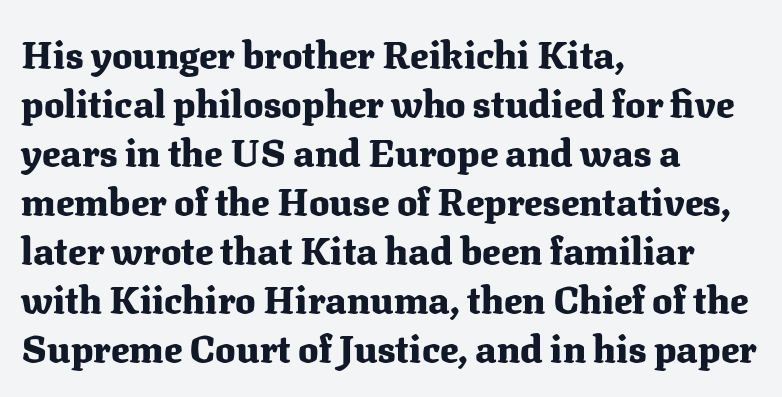
Q: Is the text bold? A: Yes.
Q: Is the text italic (slanted)? A: No, it is upright.
Q: Is the typeface a serif or a sans-serif typeface? A: Serif.
Q: Is the text underlined? A: No.
Q: How is the paragraph aligned? A: Left-aligned.
Q: Is the spacing between letters normal or unusually wide? A: Normal.
Q: Is the spacing between lines tight, normal or loose? A: Normal.
Q: Width (condensed, normal, or wide)? A: Normal.
Q: Stroke contrast? A: Medium.
Q: x-height? A: Medium.
Q: Monospaced? A: No.
